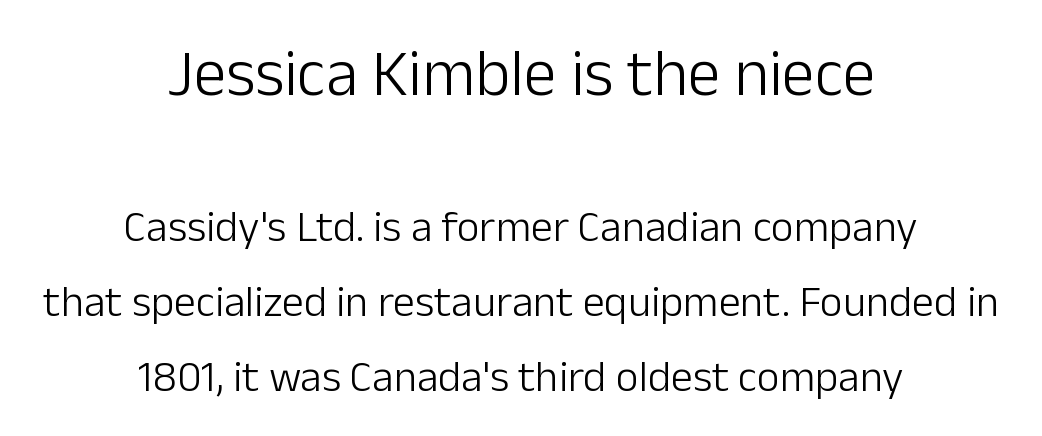
The image shows 66 px light sans-serif type, upright; set centered, line spacing 1.71x, normal letter spacing, not underlined; the first (top) block is 1.5x larger; low stroke contrast and a medium x-height.
